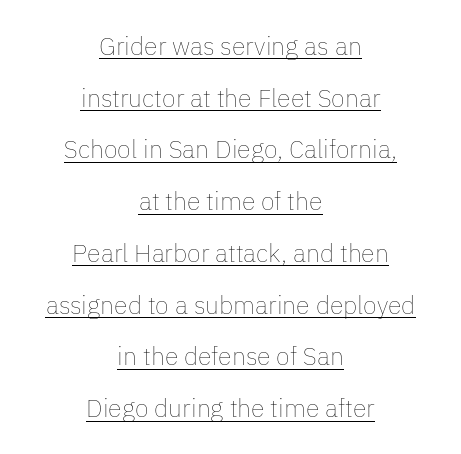
Horizontal alignment here is central, giving a formal, balanced look. A roman cut, with each character standing at attention. Letters have the restrained weight of plain body copy at most. Nothing unusual about the tracking: characters are spaced as the font intends. Vertical spacing — loose. The lettering is marked with a stroke running underneath it.
